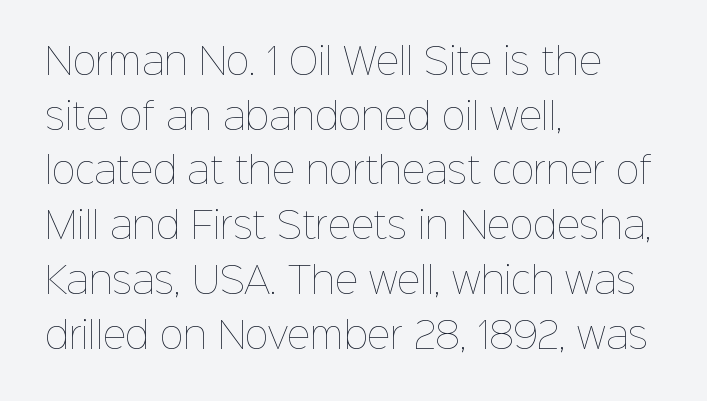
The image shows 36 px thin type, upright; set left-aligned, normal line spacing (1.52x), normal letter spacing, not underlined; low stroke contrast and a medium x-height.
